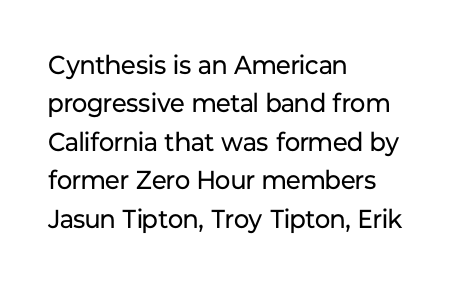
The image shows 26 px text type, upright; set left-aligned, normal line spacing (1.48x), normal letter spacing, not underlined.
